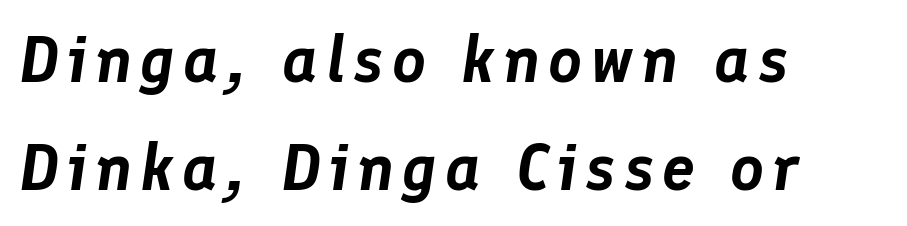
Q: Is the text italic (slanted)? A: Yes, it leans right by about 8 degrees.
Q: Is the text underlined? A: No.
Q: How is the paragraph aligned? A: Left-aligned.
Q: Is the spacing between lines tight, normal or loose? A: Normal.
Q: Width (condensed, normal, or wide)? A: Normal.
Q: Stroke contrast? A: Low.
Q: x-height? A: Medium.
Q: Monospaced? A: No.
